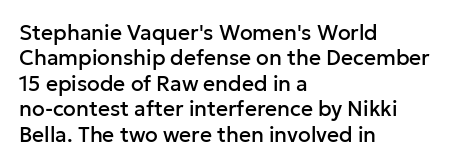
Q: Is the text italic (slanted)? A: No, it is upright.
Q: Is the text underlined? A: No.
Q: How is the paragraph aligned? A: Left-aligned.
Q: Is the spacing between letters normal or unusually wide? A: Normal.
